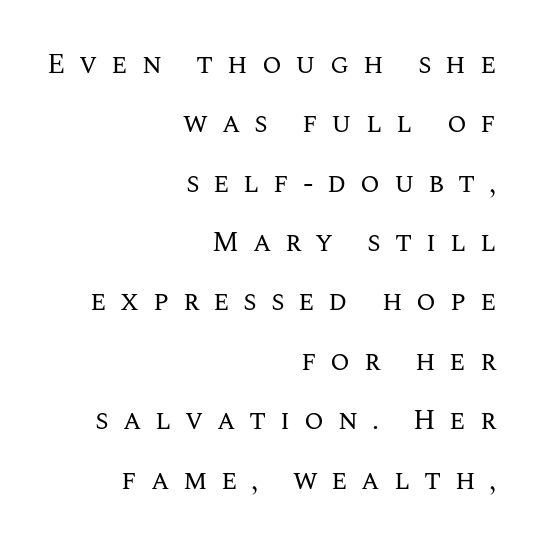
Letters have the restrained weight of plain body copy at most. The strip under each line holds only bare page. Posture: vertical. Honestly, the rows look like they've been pulled way apart.
